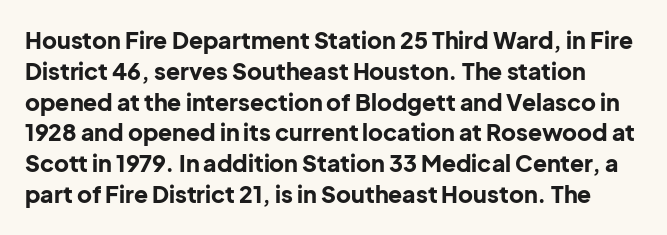
Q: Is the text bold? A: Yes.
Q: Is the text italic (slanted)? A: No, it is upright.
Q: Is the text underlined? A: No.
Q: Is the spacing between letters normal or unusually wide? A: Normal.
Q: Is the spacing between lines tight, normal or loose? A: Normal.
